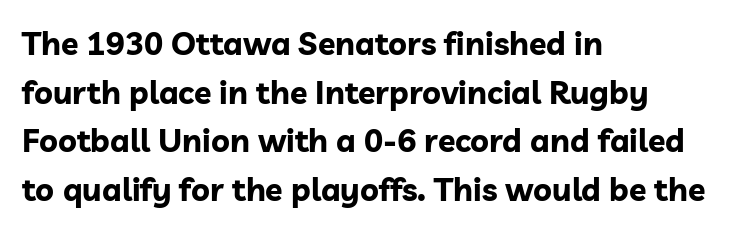
The image shows 32 px bold sans-serif type, upright; set left-aligned, normal line spacing (1.52x), normal letter spacing, not underlined; low stroke contrast and a medium x-height.
